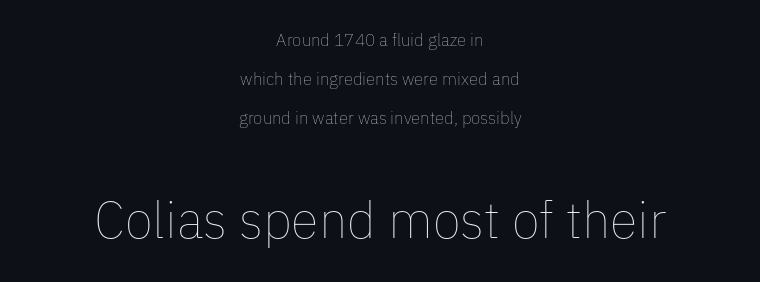
Q: Is the text bold? A: No.
Q: Is the text italic (slanted)? A: No, it is upright.
Q: Is the text underlined? A: No.
Q: How is the paragraph aligned? A: Centered.
Q: Is the spacing between letters normal or unusually wide? A: Normal.
Q: Is the spacing between lines tight, normal or loose? A: Loose.
Q: Which block of text is set in a larger size, the first (top) or the second (bottom)? A: The second (bottom) one.
Q: Width (condensed, normal, or wide)? A: Normal.
Q: Stroke contrast? A: Low.
Q: x-height? A: Medium.
Q: Monospaced? A: No.
